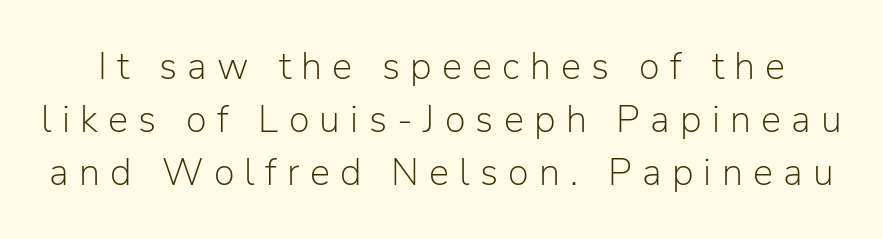
{"serif": "no", "italic": "no", "bold": "no", "weight": "light", "width": "normal", "stroke_contrast": "low", "x_height": "medium", "monospaced": "no", "underline": "no", "line_spacing": "normal", "line_spacing_ratio": 1.39, "letter_spacing": "wide", "letter_spacing_em": 0.27, "glyph_px": 38}
